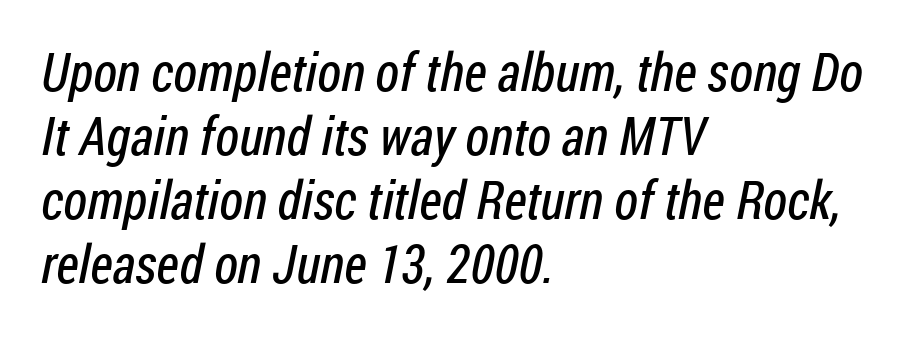
{"serif": "no", "bold": "no", "weight": "regular", "width": "condensed", "stroke_contrast": "low", "x_height": "medium", "monospaced": "no", "underline": "no", "align": "left", "line_spacing_ratio": 1.21, "letter_spacing": "normal", "letter_spacing_em": 0.0, "glyph_px": 53}
